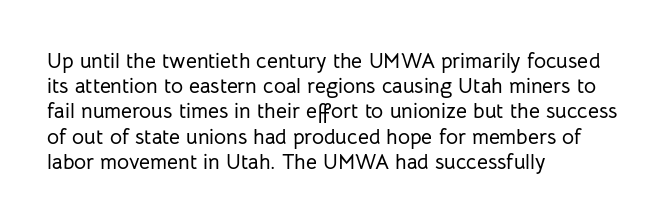
{"italic": "no", "underline": "no", "align": "left", "line_spacing_ratio": 1.2, "letter_spacing": "normal", "letter_spacing_em": 0.0, "glyph_px": 21}
